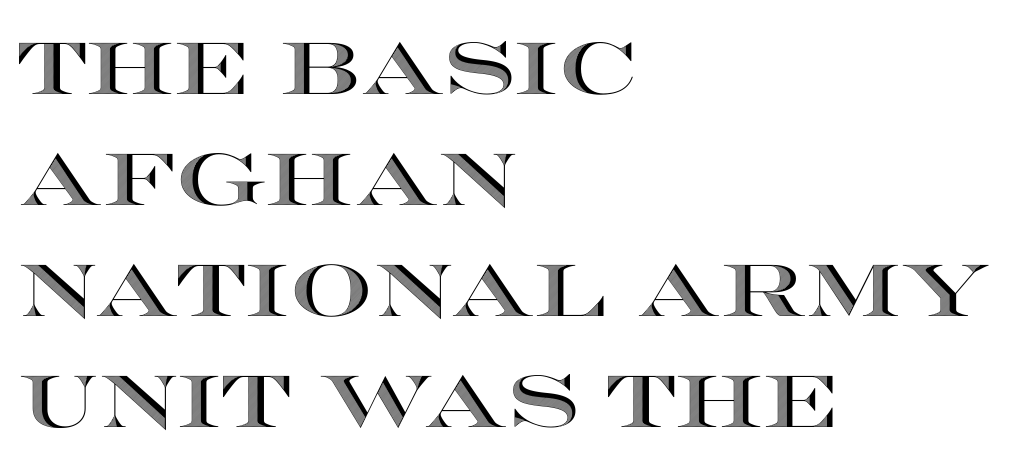
{"italic": "no", "width": "wide", "x_height": "large", "monospaced": "no", "underline": "no", "align": "left", "line_spacing": "normal", "line_spacing_ratio": 1.52, "letter_spacing": "normal", "letter_spacing_em": 0.0, "glyph_px": 73}
